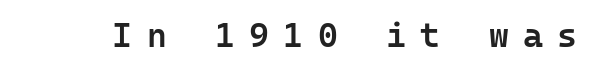
The image shows 34 px semibold sans-serif type, upright, monospaced; set unusually wide letter spacing (+0.42 em), not underlined; low stroke contrast and a medium x-height.
